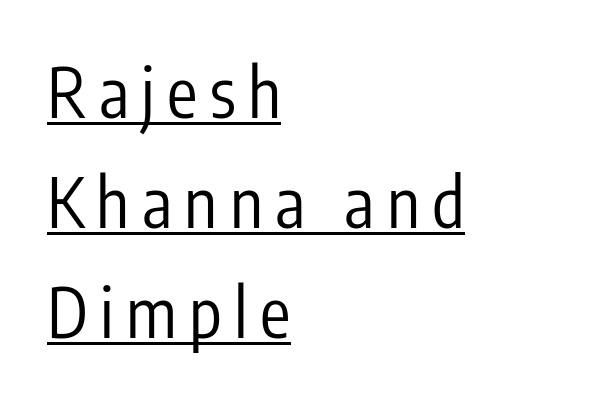
The designer went with a sans here, leaving each stem footless. Nothing heavy about these letters — not bold at all. Here the designer chose a conventional face with non-uniform glyph widths. Does the leading feel generous? No, just average. Unlike italic type, these characters show no tilt at all.
